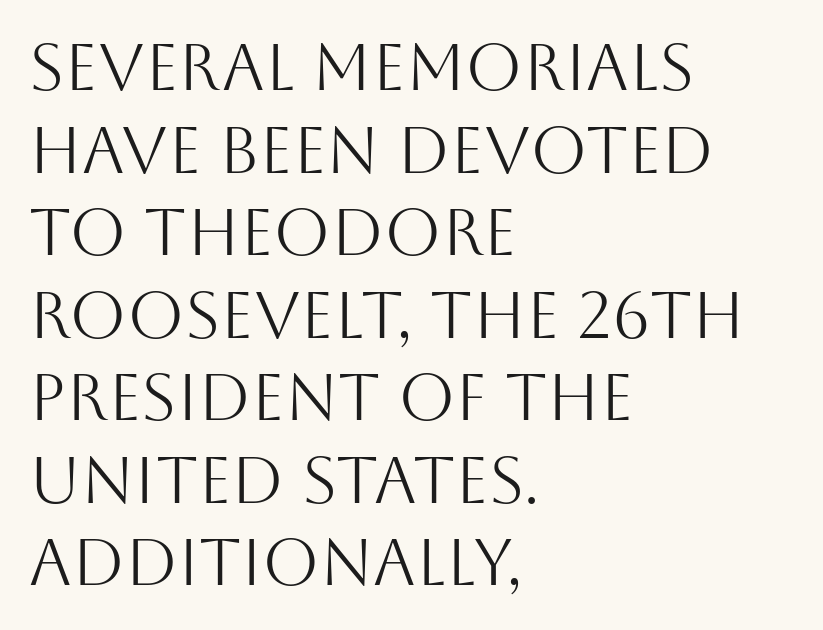
Q: Is the text bold? A: No.
Q: Is the text italic (slanted)? A: No, it is upright.
Q: Is the typeface a serif or a sans-serif typeface? A: Sans-serif.
Q: Is the text underlined? A: No.
Q: How is the paragraph aligned? A: Left-aligned.
Q: Is the spacing between letters normal or unusually wide? A: Normal.
Q: Is the spacing between lines tight, normal or loose? A: Normal.
Q: Width (condensed, normal, or wide)? A: Normal.
Q: Stroke contrast? A: Medium.
Q: x-height? A: Large.
Q: Monospaced? A: No.
